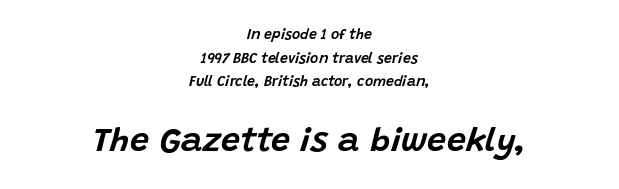
The image shows 34 px text type, italic (leaning right); set centered, normal line spacing (1.68x), normal letter spacing, not underlined; the second (bottom) block is 2.43x larger; low stroke contrast and a large x-height.
